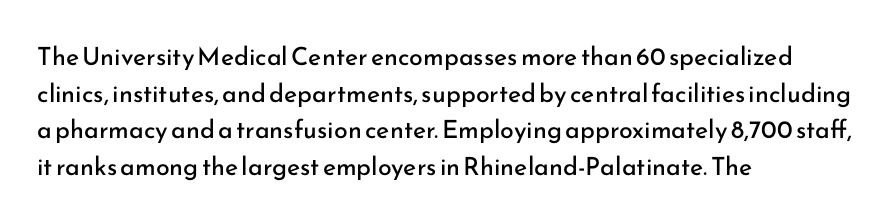
Weight: in the light-to-regular range. In CSS terms this would be text-align: left. The letters stand straight up with perfectly vertical stems. Each new line begins a customary step beneath the previous one. Characters follow at the spacing the type designer built in.
